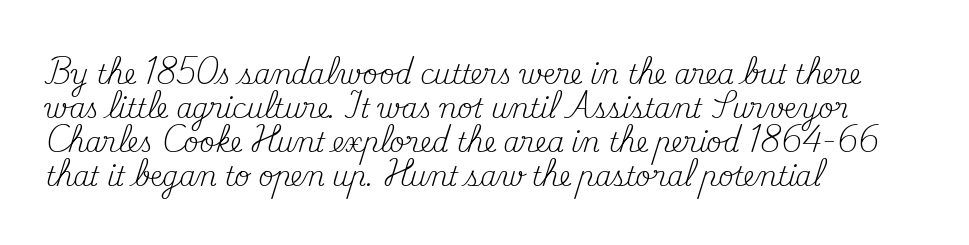
Q: Is the text bold? A: No.
Q: Is the text italic (slanted)? A: Yes.
Q: Is the text underlined? A: No.
Q: How is the paragraph aligned? A: Left-aligned.
Q: Is the spacing between letters normal or unusually wide? A: Normal.
Q: Is the spacing between lines tight, normal or loose? A: Normal.
